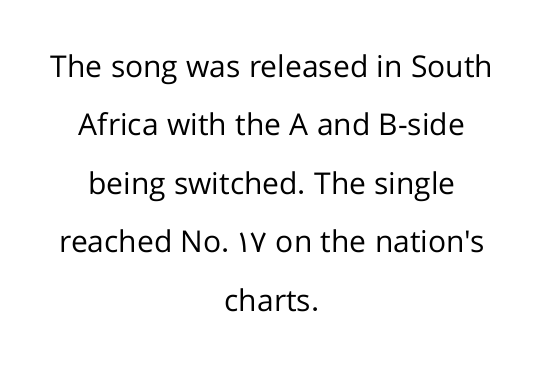
The image shows 30 px regular-weight sans-serif type, upright; set centered, loose line spacing (1.95x), normal letter spacing, not underlined; low stroke contrast and a medium x-height.
